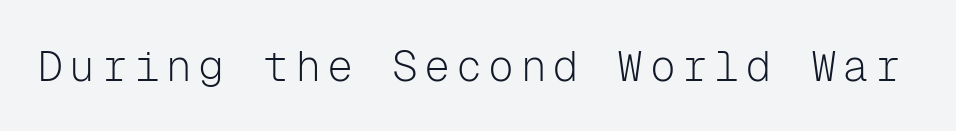
{"serif": "no", "italic": "no", "bold": "no", "weight": "light", "width": "normal", "stroke_contrast": "low", "x_height": "medium", "monospaced": "yes", "underline": "no", "glyph_px": 43}
